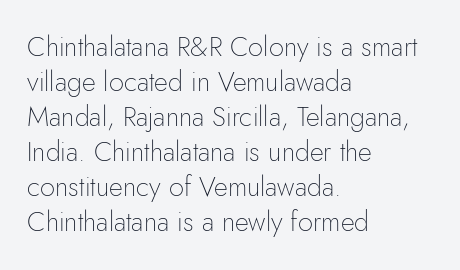
{"italic": "no", "bold": "no", "underline": "no", "align": "left", "line_spacing": "normal", "line_spacing_ratio": 1.3, "letter_spacing": "normal", "letter_spacing_em": 0.0, "glyph_px": 27}
